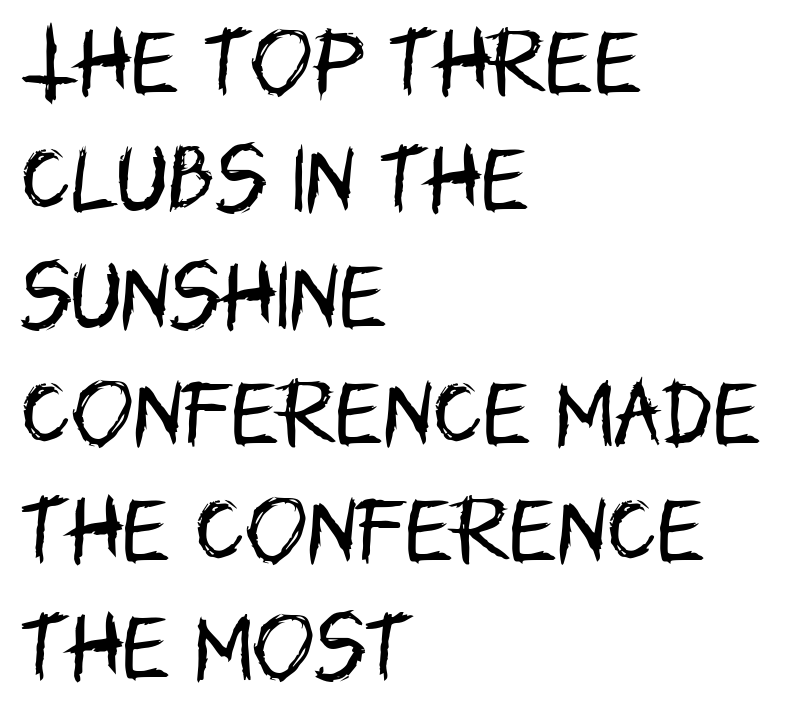
The image shows 74 px regular-weight, condensed sans-serif type, upright; set left-aligned, normal line spacing (1.58x), normal letter spacing, not underlined; low stroke contrast and a large x-height.
